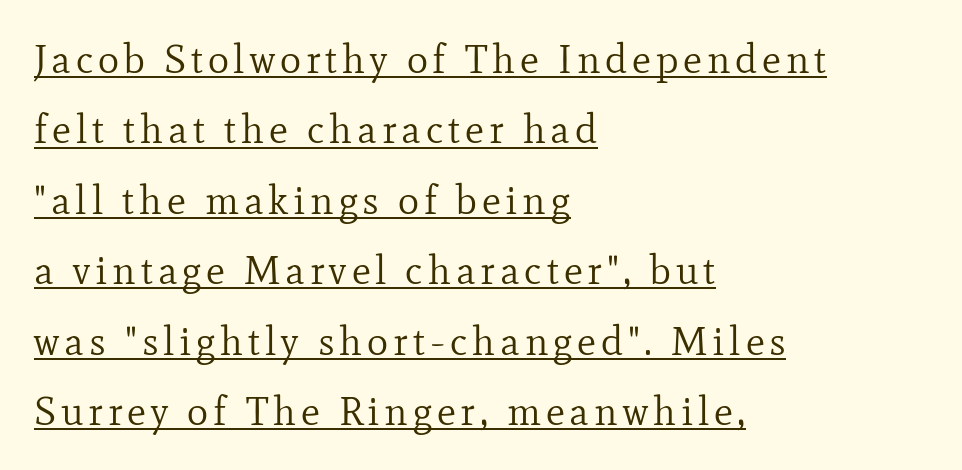
The image shows 40 px regular-weight serif type, upright; set left-aligned, line spacing 1.76x, underlined; low stroke contrast and a small x-height.
